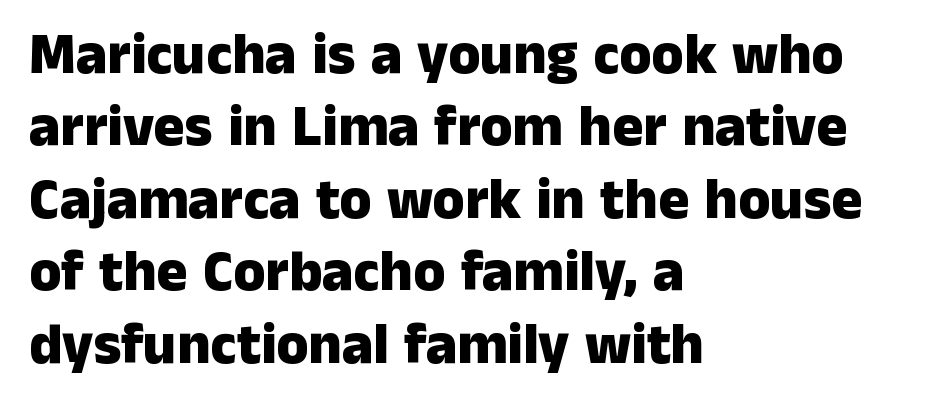
Q: Is the text bold? A: Yes.
Q: Is the text italic (slanted)? A: No, it is upright.
Q: Is the typeface a serif or a sans-serif typeface? A: Sans-serif.
Q: Is the text underlined? A: No.
Q: How is the paragraph aligned? A: Left-aligned.
Q: Is the spacing between letters normal or unusually wide? A: Normal.
Q: Is the spacing between lines tight, normal or loose? A: Normal.
Q: Width (condensed, normal, or wide)? A: Normal.
Q: Stroke contrast? A: Low.
Q: x-height? A: Medium.
Q: Monospaced? A: No.
